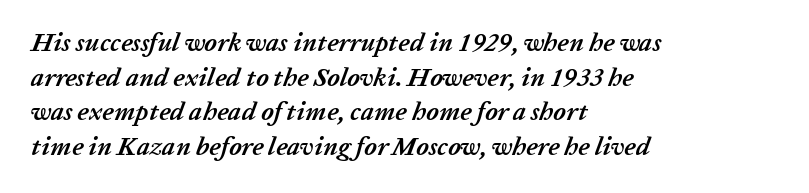
The rag falls on the right side of this text block. This rendering leaves character spacing at its baseline value. The sample has been set heavy, in full bold. In terms of leading, this rendering sits right in the middle. Quick note: italic. Bare-footed words on every line.
